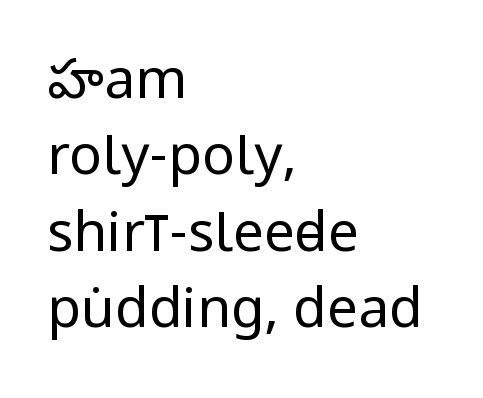
{"serif": "no", "italic": "no", "bold": "no", "weight": "regular", "width": "condensed", "stroke_contrast": "low", "x_height": "large", "monospaced": "no", "underline": "no", "align": "left", "line_spacing": "normal", "line_spacing_ratio": 1.39, "letter_spacing": "normal", "letter_spacing_em": 0.0, "glyph_px": 55}
